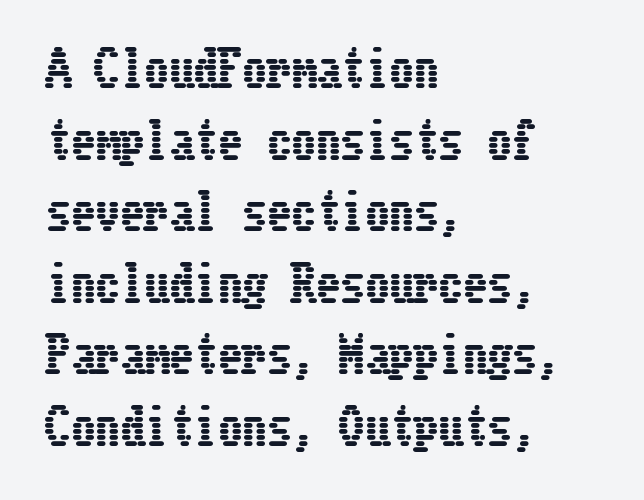
Typeset ragged right — the left edge is the straight one. The line texture is even and compact thanks to regular tracking. Notice how the stems are strictly vertical — no italics here. The passage shown stacks its lines at a standard gap. Check the space under the baseline: it is left empty.
